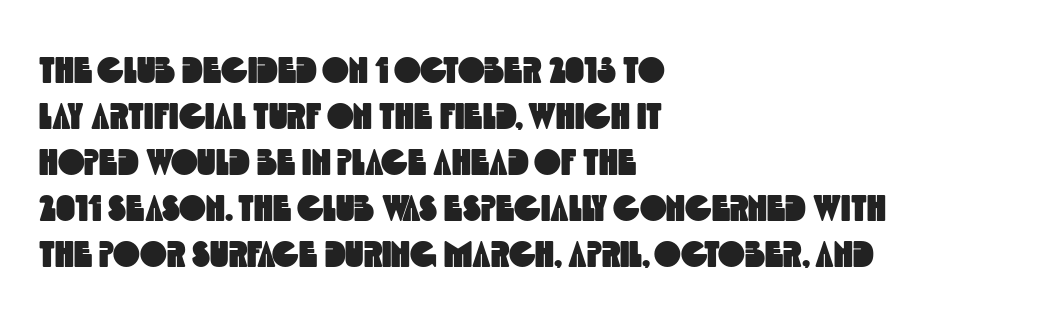
Q: Is the typeface a serif or a sans-serif typeface? A: Sans-serif.
Q: Is the text underlined? A: No.
Q: How is the paragraph aligned? A: Left-aligned.
Q: Is the spacing between letters normal or unusually wide? A: Normal.
Q: Is the spacing between lines tight, normal or loose? A: Normal.
Q: Width (condensed, normal, or wide)? A: Condensed.
Q: x-height? A: Large.
Q: Monospaced? A: No.
